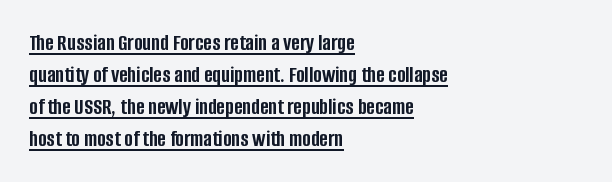
The image shows 23 px bold type, upright; set left-aligned, normal line spacing (1.39x), normal letter spacing, underlined.
